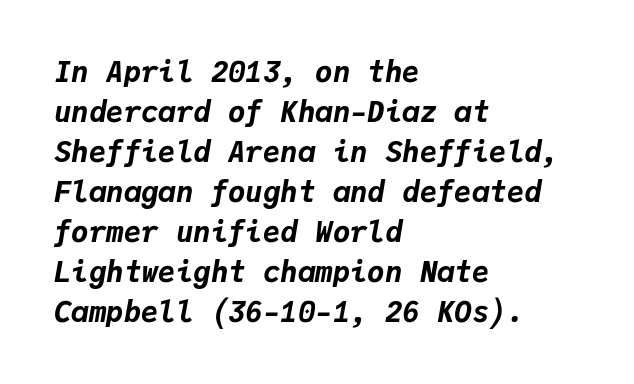
The image shows 29 px bold type, italic (leaning right), monospaced; set left-aligned, normal line spacing (1.38x), normal letter spacing, not underlined; low stroke contrast and a medium x-height.
